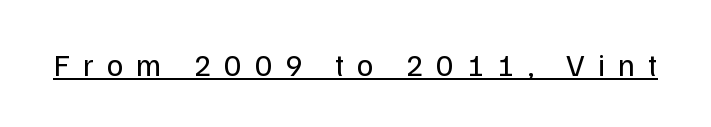
Glance below the letters and you will spot a drawn line. How are the letters spaced? Widely, with obvious added tracking. Character widths vary here, with narrow letters taking less room than wide ones. Characters remain perfectly vertical along every line.
